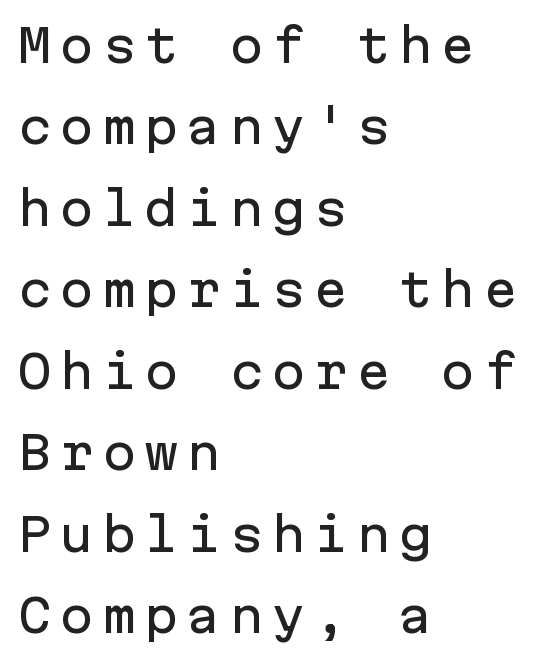
The paragraph shown leans on its left margin. You can tell from the bare stems that sans-serif type was used. The letters stand straight up with perfectly vertical stems. Here the designer chose a console-style face with uniform glyph widths. Descenders hang freely into open space.
